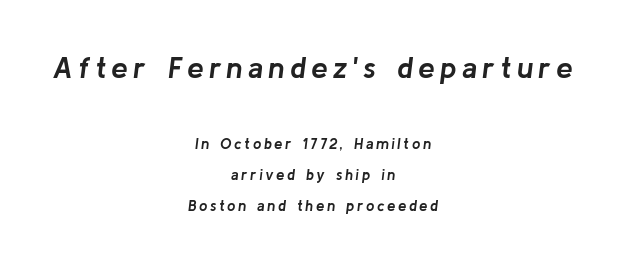
The image shows 30 px semibold type, italic (leaning right); set centered, loose line spacing (2.05x), not underlined; the first (top) block is 2.0x larger; low stroke contrast and a medium x-height.
